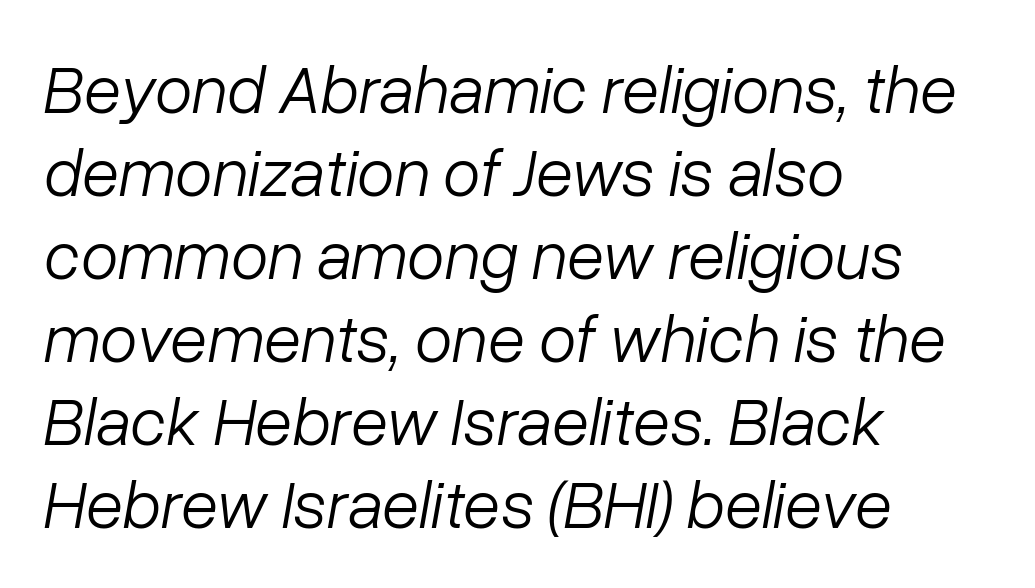
On a weight scale, this lands at 450 or below. Letter spacing: default. Is the block centered? No — it sits flush against the left margin. Descender tails drop into unmarked territory. Does the lettering tilt? It does — this is italic.
